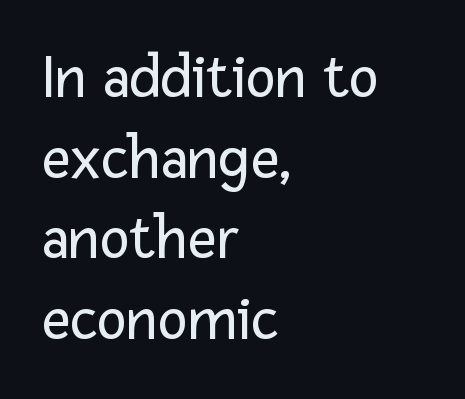
Q: Is the text bold? A: No.
Q: Is the text italic (slanted)? A: No, it is upright.
Q: Is the typeface a serif or a sans-serif typeface? A: Sans-serif.
Q: Is the text underlined? A: No.
Q: How is the paragraph aligned? A: Left-aligned.
Q: Is the spacing between letters normal or unusually wide? A: Normal.
Q: Is the spacing between lines tight, normal or loose? A: Normal.
Q: Width (condensed, normal, or wide)? A: Normal.
Q: Stroke contrast? A: Low.
Q: x-height? A: Medium.
Q: Monospaced? A: No.
